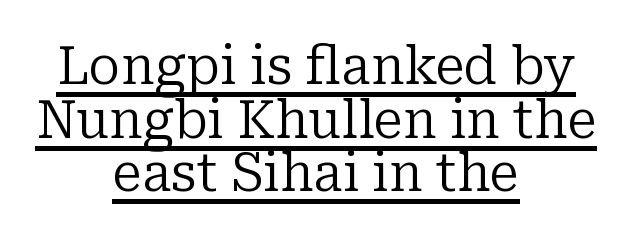
Q: Is the text bold? A: No.
Q: Is the text italic (slanted)? A: No, it is upright.
Q: Is the typeface a serif or a sans-serif typeface? A: Serif.
Q: Is the text underlined? A: Yes.
Q: How is the paragraph aligned? A: Centered.
Q: Is the spacing between letters normal or unusually wide? A: Normal.
Q: Is the spacing between lines tight, normal or loose? A: Tight.
Q: Width (condensed, normal, or wide)? A: Normal.
Q: Stroke contrast? A: Low.
Q: x-height? A: Medium.
Q: Monospaced? A: No.
